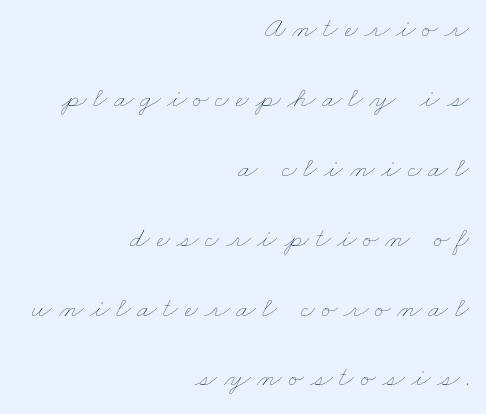
{"bold": "no", "weight": "thin", "width": "wide", "stroke_contrast": "low", "x_height": "small", "monospaced": "no", "underline": "no", "align": "right", "line_spacing": "loose", "line_spacing_ratio": 2.41, "letter_spacing": "wide", "letter_spacing_em": 0.22, "glyph_px": 29}
